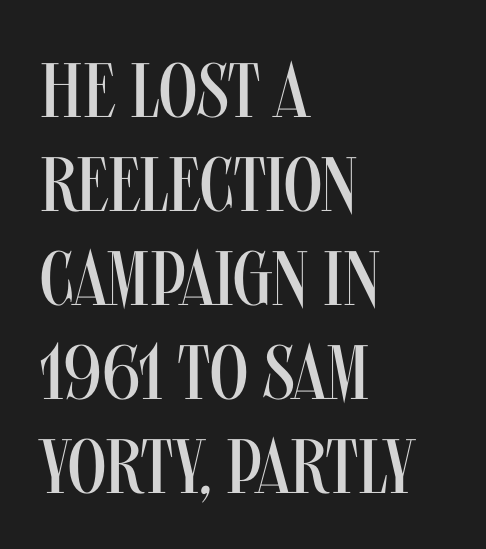
The image shows 77 px regular-weight, condensed sans-serif type, upright; set left-aligned, line spacing 1.22x, normal letter spacing, not underlined; medium stroke contrast and a large x-height.
